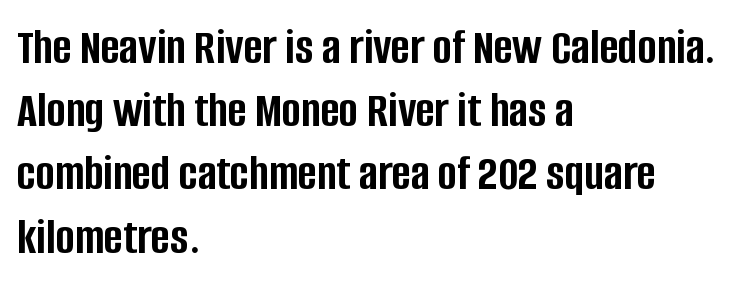
{"serif": "no", "italic": "no", "bold": "yes", "weight": "semibold", "width": "condensed", "stroke_contrast": "low", "x_height": "large", "monospaced": "no", "underline": "no", "align": "left", "line_spacing_ratio": 1.24, "letter_spacing": "normal", "letter_spacing_em": 0.0, "glyph_px": 51}
